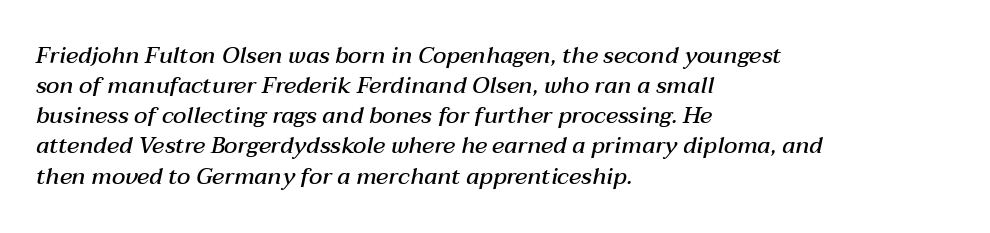
Q: Is the text bold? A: Semi-bold.
Q: Is the text italic (slanted)? A: Yes, it leans right by about 12 degrees.
Q: Is the text underlined? A: No.
Q: How is the paragraph aligned? A: Left-aligned.
Q: Is the spacing between letters normal or unusually wide? A: Normal.
Q: Is the spacing between lines tight, normal or loose? A: Normal.
